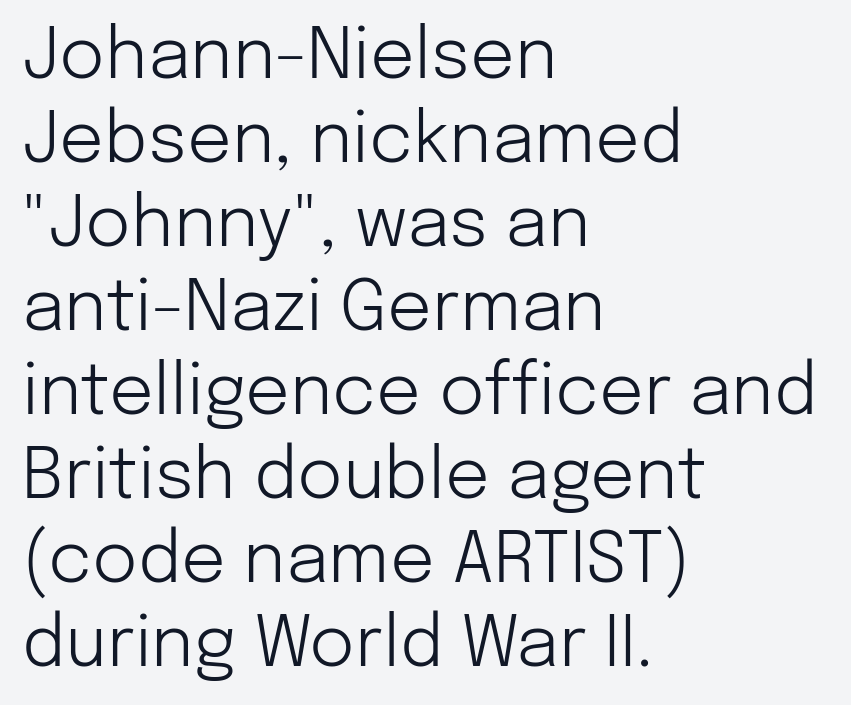
It's the straight-up-and-down kind of type. In terms of letterform style, serifs are entirely absent. Alignment: flush left. Ink coverage per letter is moderate at most. Characters follow at the spacing the type designer built in.
